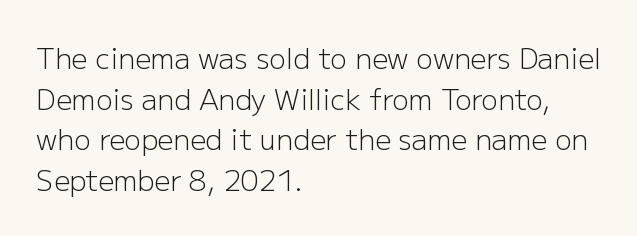
{"serif": "no", "italic": "no", "bold": "no", "weight": "light", "width": "normal", "stroke_contrast": "low", "x_height": "medium", "monospaced": "no", "underline": "no", "align": "left", "line_spacing": "normal", "line_spacing_ratio": 1.45, "letter_spacing": "normal", "letter_spacing_em": 0.0, "glyph_px": 28}
